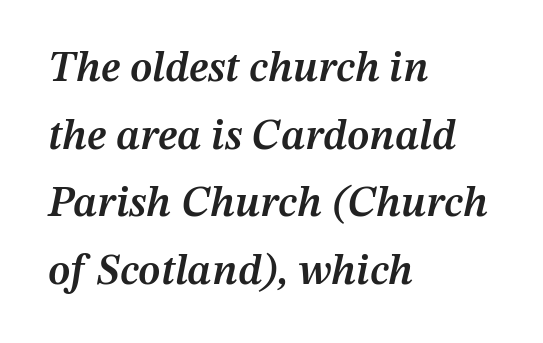
The image shows 43 px semibold type, italic (leaning right); set left-aligned, normal line spacing (1.57x), normal letter spacing, not underlined; medium stroke contrast and a medium x-height.
